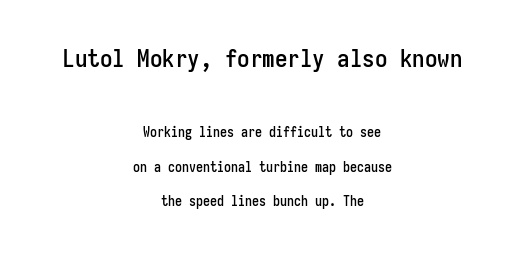
{"italic": "no", "underline": "no", "align": "center", "line_spacing": "loose", "line_spacing_ratio": 2.46, "letter_spacing": "normal", "letter_spacing_em": 0.0, "larger_block": "first", "size_ratio": 1.79, "glyph_px": 25}
